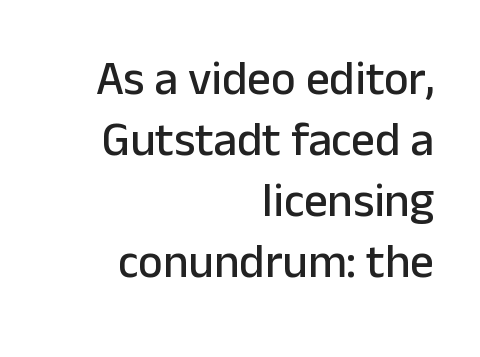
{"serif": "no", "italic": "no", "width": "normal", "stroke_contrast": "low", "x_height": "medium", "monospaced": "no", "underline": "no", "align": "right", "line_spacing": "normal", "line_spacing_ratio": 1.3, "letter_spacing": "normal", "letter_spacing_em": 0.0, "glyph_px": 47}
